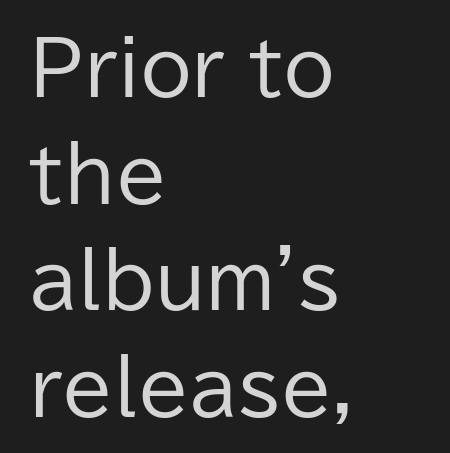
Note: no serifs on the glyphs. How are the letters spaced? Ordinarily, with no added tracking. The specimen omits any rule beneath the text block's lines. Character widths vary here, with narrow letters taking less room than wide ones. Is the stroke heavy? The answer is a plain regular-or-lighter. Where is the straight margin? On the left.
